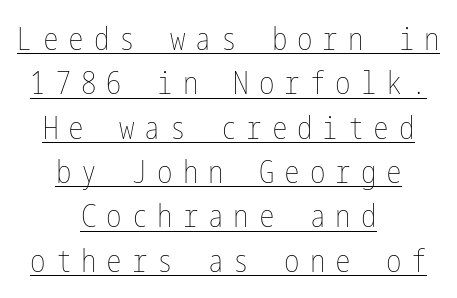
{"italic": "no", "bold": "no", "weight": "thin", "width": "condensed", "stroke_contrast": "low", "x_height": "medium", "underline": "yes", "align": "center", "line_spacing": "normal", "line_spacing_ratio": 1.43, "letter_spacing": "wide", "letter_spacing_em": 0.32, "glyph_px": 31}
